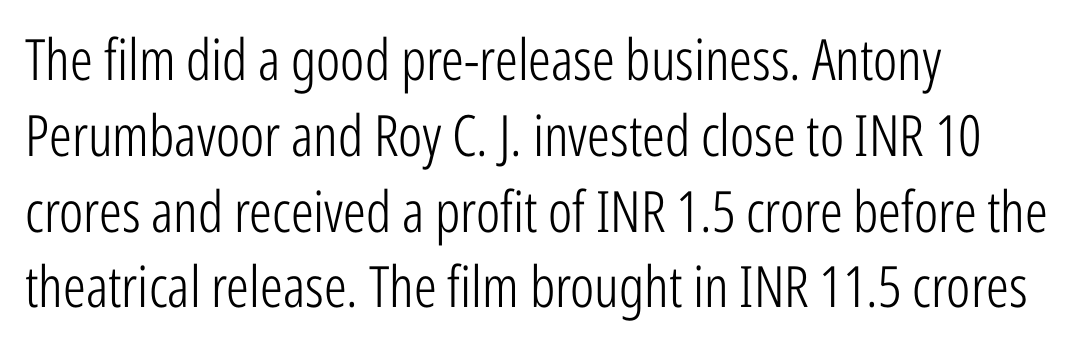
{"serif": "no", "italic": "no", "bold": "no", "weight": "light", "width": "condensed", "stroke_contrast": "low", "x_height": "medium", "monospaced": "no", "underline": "no", "align": "left", "line_spacing": "normal", "line_spacing_ratio": 1.33, "letter_spacing": "normal", "letter_spacing_em": 0.0, "glyph_px": 57}
